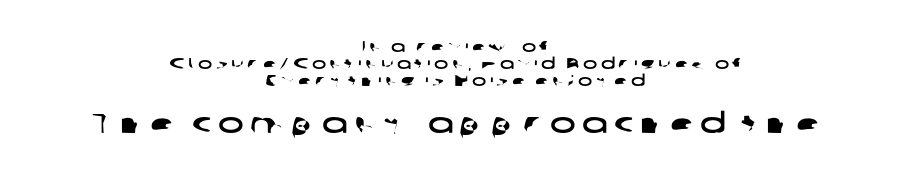
{"underline": "no", "align": "center", "line_spacing": "tight", "line_spacing_ratio": 1.12, "letter_spacing": "wide", "letter_spacing_em": 0.24, "larger_block": "second", "size_ratio": 1.8, "glyph_px": 27}
